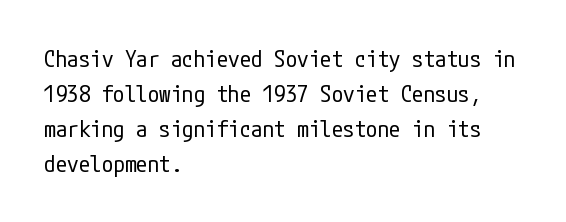
Q: Is the text bold? A: No.
Q: Is the text italic (slanted)? A: No, it is upright.
Q: Is the text underlined? A: No.
Q: How is the paragraph aligned? A: Left-aligned.
Q: Is the spacing between letters normal or unusually wide? A: Normal.
Q: Is the spacing between lines tight, normal or loose? A: Normal.
